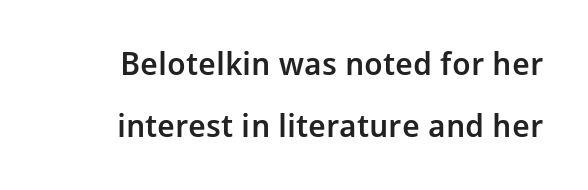
Q: Is the text bold? A: Semi-bold.
Q: Is the text italic (slanted)? A: No, it is upright.
Q: Is the typeface a serif or a sans-serif typeface? A: Sans-serif.
Q: Is the text underlined? A: No.
Q: Is the spacing between letters normal or unusually wide? A: Normal.
Q: Is the spacing between lines tight, normal or loose? A: Loose.
Q: Width (condensed, normal, or wide)? A: Normal.
Q: Stroke contrast? A: Low.
Q: x-height? A: Medium.
Q: Monospaced? A: No.
